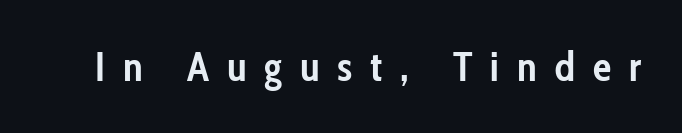
Vertical strokes here are truly vertical. Chunky letters — that's bold for sure. Inter-character spacing is expanded well beyond the font's built-in metrics. The passage shown is typed in a proportional face where columns would drift.
